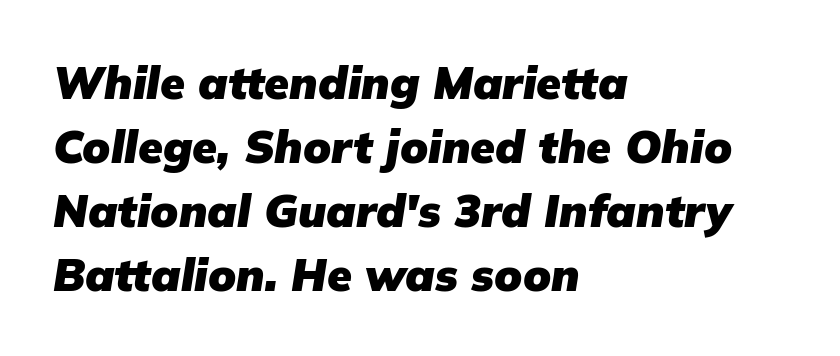
A classic flush-left, rag-right setting is used for this passage. Look at the tracking — it's just the regular setting, nothing added. Baseline-to-baseline distance is the conventional proportion of letter height. Spacing verdict: proportional, widths tailored to each character.
